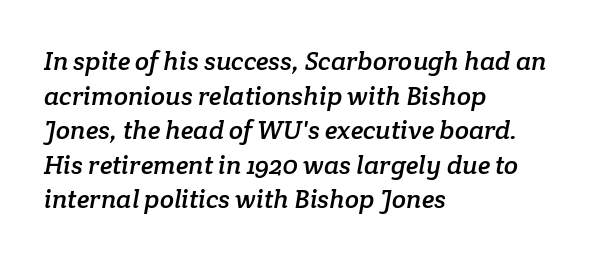
The image shows 26 px text type; set left-aligned, normal line spacing (1.33x), normal letter spacing, not underlined.
